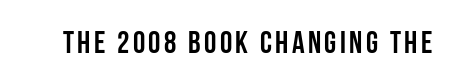
On the weight axis this lands at bold, roughly 700. The lettering holds an erect, upright posture throughout. Check where the strokes stop: nothing finishes them off — pure sans. Looks like regular typesetting: each glyph gets only the width it needs. Descender tails drop into unmarked territory.
